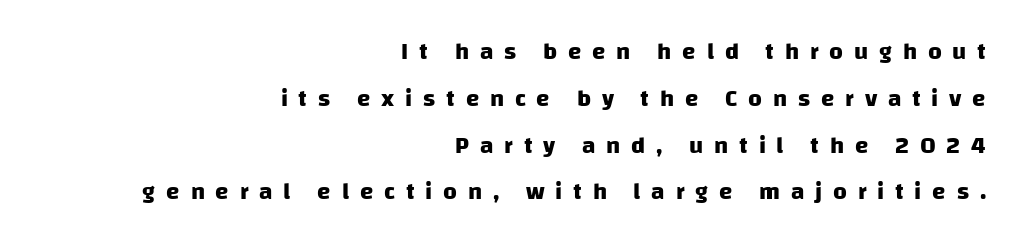
The image shows 24 px bold type; set right-aligned, loose line spacing (1.95x), unusually wide letter spacing (+0.45 em), not underlined.
